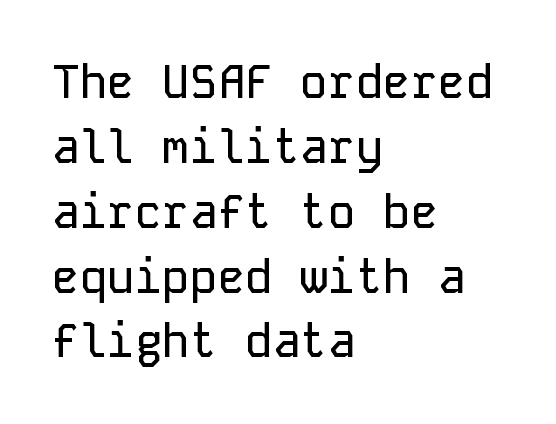
Q: Is the text italic (slanted)? A: No, it is upright.
Q: Is the typeface a serif or a sans-serif typeface? A: Sans-serif.
Q: Is the text underlined? A: No.
Q: How is the paragraph aligned? A: Left-aligned.
Q: Is the spacing between letters normal or unusually wide? A: Normal.
Q: Is the spacing between lines tight, normal or loose? A: Normal.
Q: Width (condensed, normal, or wide)? A: Normal.
Q: Stroke contrast? A: Low.
Q: x-height? A: Medium.
Q: Monospaced? A: Yes.
